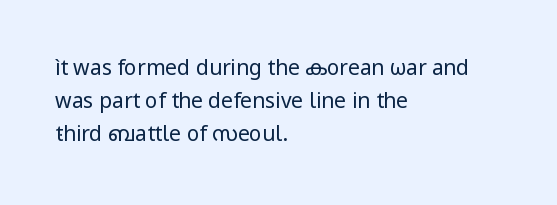
{"italic": "no", "bold": "no", "underline": "no", "align": "left", "line_spacing": "normal", "line_spacing_ratio": 1.56, "letter_spacing": "normal", "letter_spacing_em": 0.0, "glyph_px": 21}
